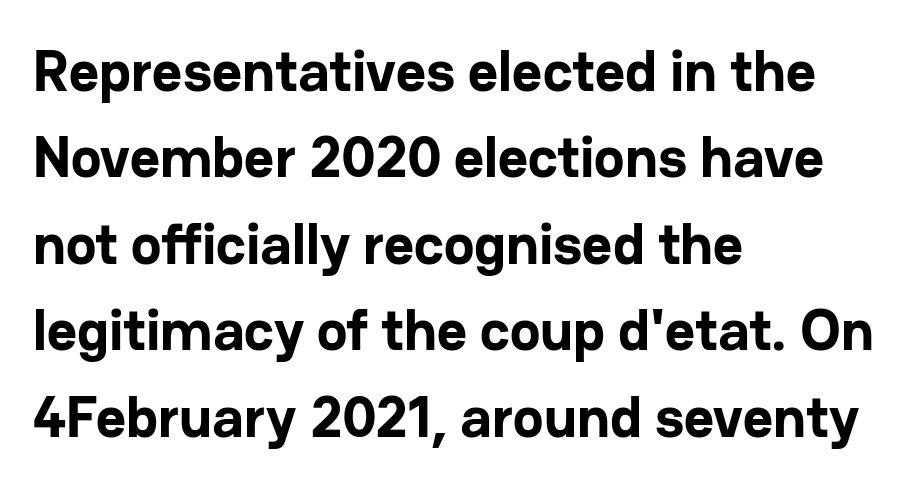
Q: Is the text bold? A: Yes.
Q: Is the text italic (slanted)? A: No, it is upright.
Q: Is the typeface a serif or a sans-serif typeface? A: Sans-serif.
Q: Is the text underlined? A: No.
Q: How is the paragraph aligned? A: Left-aligned.
Q: Is the spacing between letters normal or unusually wide? A: Normal.
Q: Is the spacing between lines tight, normal or loose? A: Normal.
Q: Width (condensed, normal, or wide)? A: Normal.
Q: Stroke contrast? A: Low.
Q: x-height? A: Medium.
Q: Monospaced? A: No.
